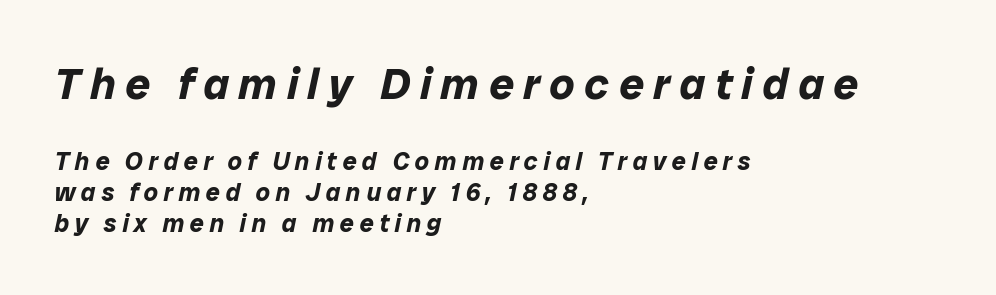
Q: Is the text bold? A: Yes.
Q: Is the text italic (slanted)? A: Yes, it leans right by about 12 degrees.
Q: Is the text underlined? A: No.
Q: How is the paragraph aligned? A: Left-aligned.
Q: Is the spacing between letters normal or unusually wide? A: Unusually wide.
Q: Which block of text is set in a larger size, the first (top) or the second (bottom)? A: The first (top) one.
Q: Width (condensed, normal, or wide)? A: Normal.
Q: Stroke contrast? A: Low.
Q: x-height? A: Medium.
Q: Monospaced? A: No.
